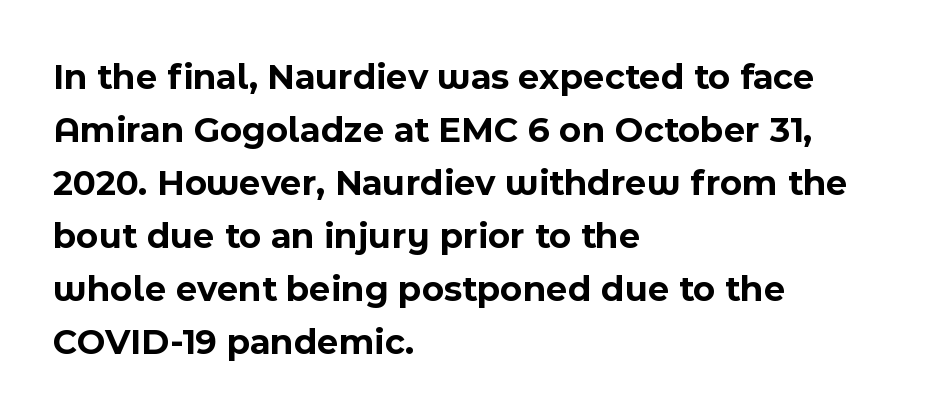
The image shows 37 px bold sans-serif type, upright; set left-aligned, normal line spacing (1.43x), normal letter spacing, not underlined; a medium x-height.
